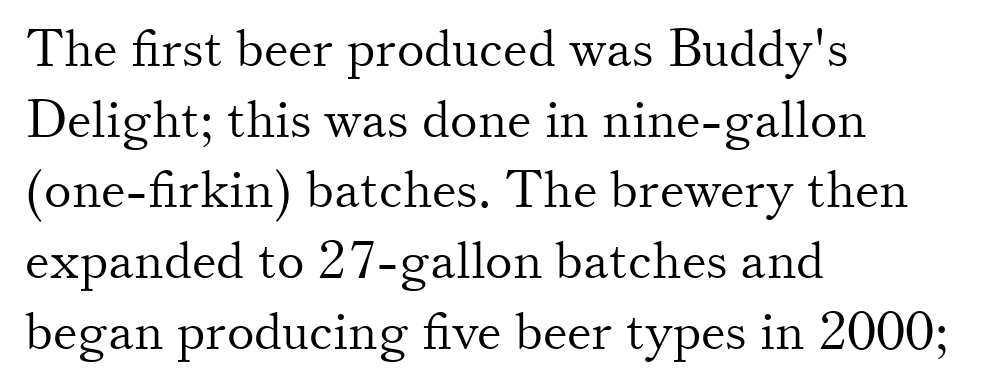
Horizontally, the lines are justified to the leading edge only. Posture: upright roman. No extra tracking has been applied to these lines. The strip under each line holds only bare page. Is this a fixed-width face? No — the glyphs have proportional, varying widths.
